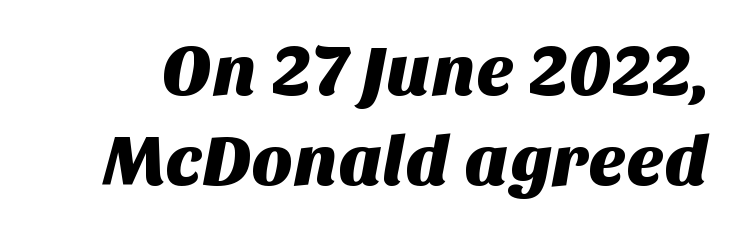
The block of text has a typical density, with ordinary space between rows. Check the space under the baseline: it is left empty. You could call the tracking neutral — neither tight nor loose. Each letter keeps its own natural width here, so spacing adapts to shape. These lines are composed in type without serifs.
